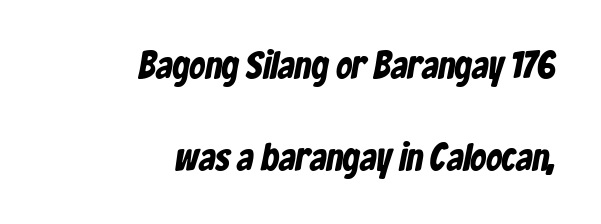
Q: Is the typeface a serif or a sans-serif typeface? A: Sans-serif.
Q: Is the text underlined? A: No.
Q: How is the paragraph aligned? A: Right-aligned.
Q: Is the spacing between letters normal or unusually wide? A: Normal.
Q: Is the spacing between lines tight, normal or loose? A: Loose.
Q: Width (condensed, normal, or wide)? A: Condensed.
Q: Stroke contrast? A: Low.
Q: x-height? A: Medium.
Q: Monospaced? A: No.
